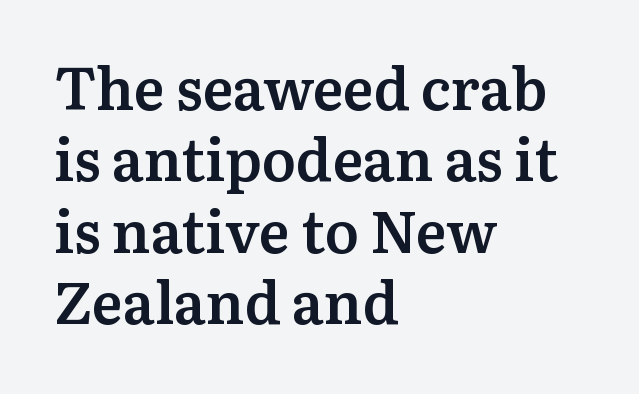
The letters sit at their default tracking, neither squeezed nor spread. The typeface chosen for these lines features serifs. Its strokes are somewhat broadened, the hallmark of semibold type. Proportional: the letters do not fall into vertical columns.
